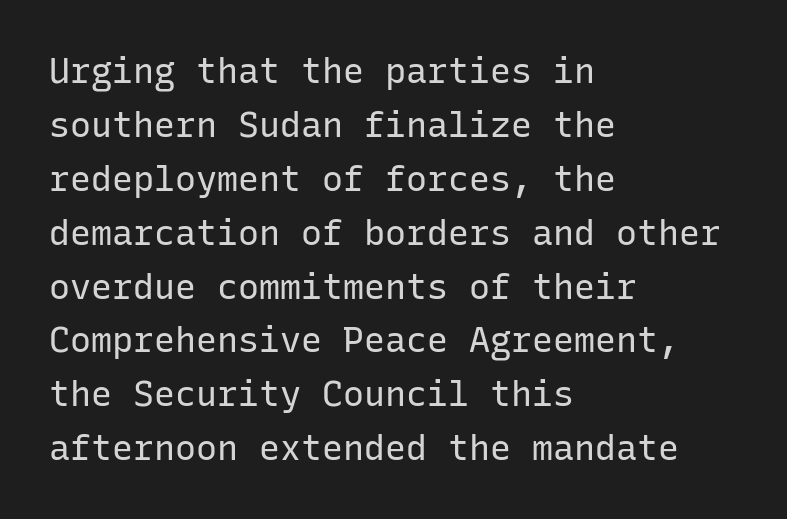
Q: Is the text bold? A: No.
Q: Is the text italic (slanted)? A: No, it is upright.
Q: Is the typeface a serif or a sans-serif typeface? A: Sans-serif.
Q: Is the text underlined? A: No.
Q: How is the paragraph aligned? A: Left-aligned.
Q: Is the spacing between letters normal or unusually wide? A: Normal.
Q: Is the spacing between lines tight, normal or loose? A: Normal.
Q: Width (condensed, normal, or wide)? A: Normal.
Q: Stroke contrast? A: Low.
Q: x-height? A: Medium.
Q: Monospaced? A: Yes.
